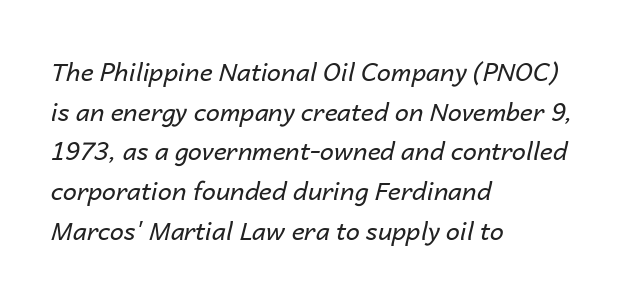
{"italic": "yes", "lean": "right", "slant_degrees": 14, "bold": "no", "underline": "no", "align": "left", "line_spacing": "normal", "line_spacing_ratio": 1.59, "letter_spacing": "normal", "letter_spacing_em": 0.0, "glyph_px": 25}
